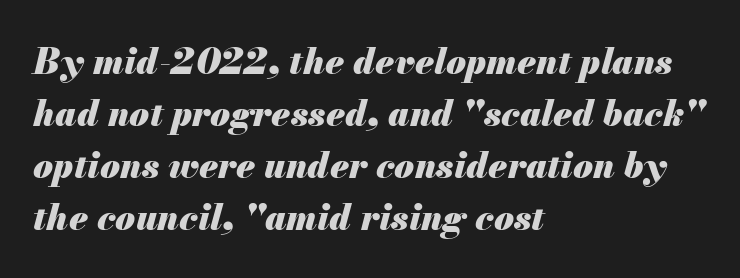
{"italic": "yes", "lean": "right", "slant_degrees": 13, "bold": "yes", "weight": "heavy", "width": "normal", "stroke_contrast": "medium", "x_height": "small", "monospaced": "no", "underline": "no", "align": "left", "line_spacing": "normal", "line_spacing_ratio": 1.44, "letter_spacing": "normal", "letter_spacing_em": 0.0, "glyph_px": 36}
